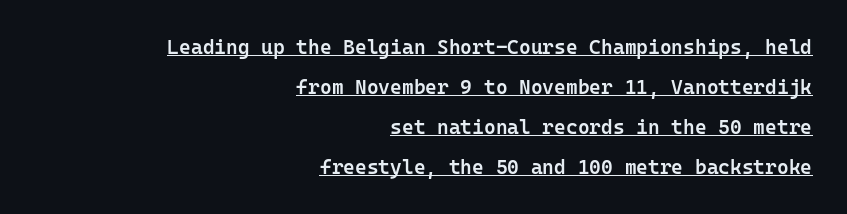
Weight: semibold (demi). The vertical gap from one line to the next is large. Looks like someone drew a line under every word here. Rendered with straight, roman letterforms. Nobody touched the tracking dial on this one. Horizontally, the lines are justified to the trailing edge only.
